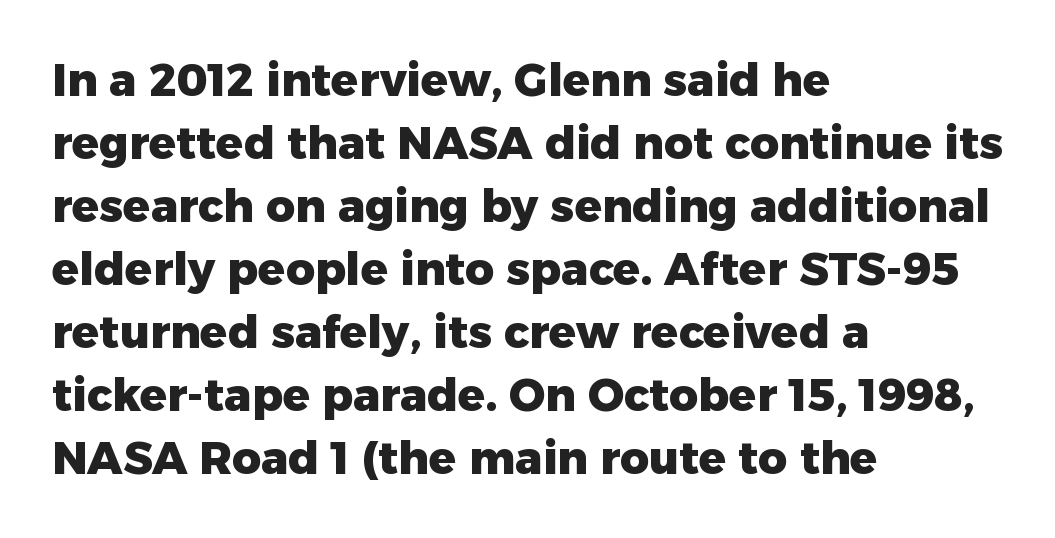
Q: Is the text bold? A: Yes.
Q: Is the text italic (slanted)? A: No, it is upright.
Q: Is the typeface a serif or a sans-serif typeface? A: Sans-serif.
Q: Is the text underlined? A: No.
Q: How is the paragraph aligned? A: Left-aligned.
Q: Is the spacing between letters normal or unusually wide? A: Normal.
Q: Is the spacing between lines tight, normal or loose? A: Normal.
Q: Width (condensed, normal, or wide)? A: Normal.
Q: Stroke contrast? A: Low.
Q: x-height? A: Medium.
Q: Monospaced? A: No.
